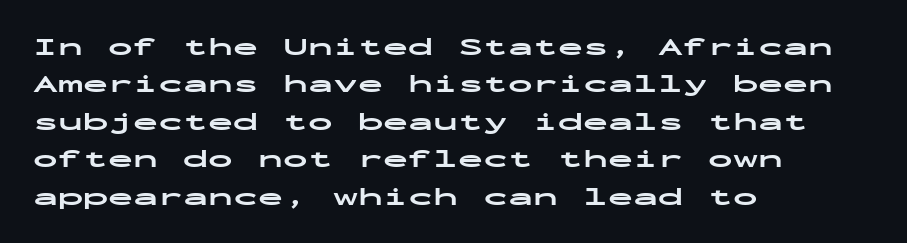
The image shows 25 px bold type, upright; set left-aligned, normal line spacing (1.5x), normal letter spacing, not underlined.
